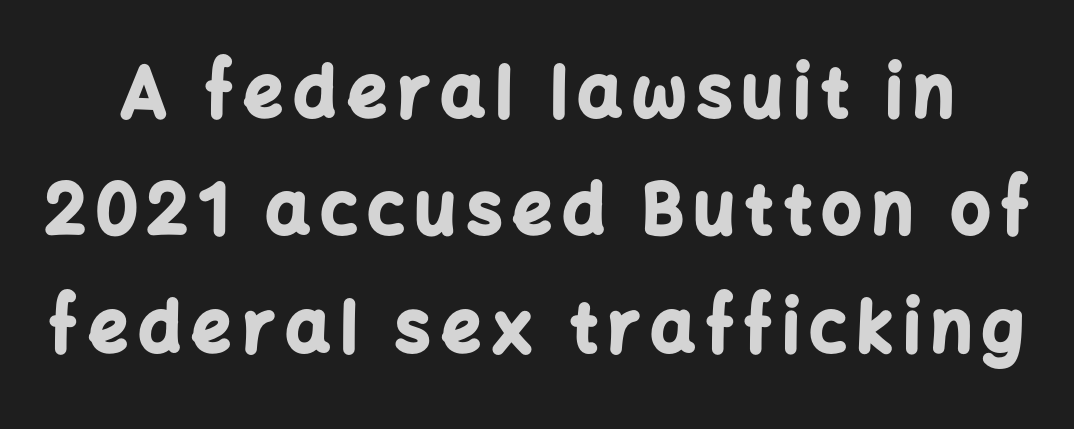
Varying glyph widths throughout — classic text-font behaviour. Type without underlining. If you drew a line through each stem, it would be perfectly vertical. Vertically, the passage feels balanced, rows spaced as you'd expect. Caption: bold face, heavy strokes. In terms of letterform style, serifs are entirely absent.
